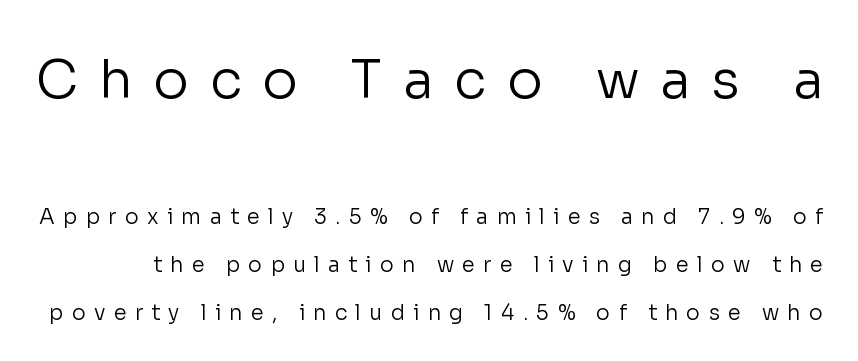
Note the varied advance widths — an 'i' is clearly narrower than an 'm'. A great deal of white space separates one row of letters from the next. Every stem runs plumb, perpendicular to the baseline. Observe the absence of serifs on each vertical stroke in this sample. Lines of text with bare space underneath.
